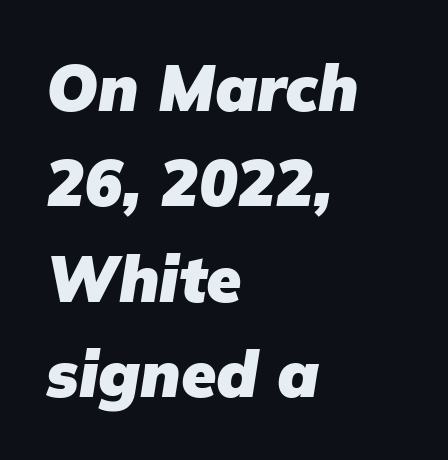
{"italic": "yes", "lean": "right", "slant_degrees": 9, "bold": "yes", "weight": "heavy", "width": "normal", "stroke_contrast": "low", "x_height": "medium", "monospaced": "no", "underline": "no", "align": "left", "line_spacing": "normal", "line_spacing_ratio": 1.49, "letter_spacing": "normal", "letter_spacing_em": 0.0, "glyph_px": 64}
